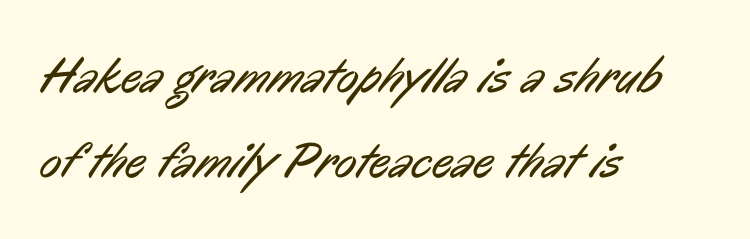
Q: Is the text bold? A: No.
Q: Is the typeface a serif or a sans-serif typeface? A: Sans-serif.
Q: Is the text underlined? A: No.
Q: How is the paragraph aligned? A: Left-aligned.
Q: Is the spacing between letters normal or unusually wide? A: Normal.
Q: Is the spacing between lines tight, normal or loose? A: Normal.
Q: Width (condensed, normal, or wide)? A: Condensed.
Q: Stroke contrast? A: Low.
Q: x-height? A: Medium.
Q: Monospaced? A: No.
